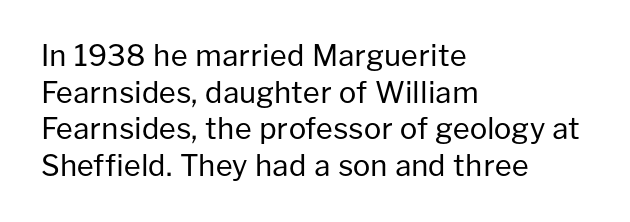
Q: Is the text bold? A: No.
Q: Is the text italic (slanted)? A: No, it is upright.
Q: Is the typeface a serif or a sans-serif typeface? A: Sans-serif.
Q: Is the text underlined? A: No.
Q: How is the paragraph aligned? A: Left-aligned.
Q: Is the spacing between letters normal or unusually wide? A: Normal.
Q: Is the spacing between lines tight, normal or loose? A: Normal.
Q: Width (condensed, normal, or wide)? A: Normal.
Q: Stroke contrast? A: Low.
Q: x-height? A: Medium.
Q: Monospaced? A: No.
